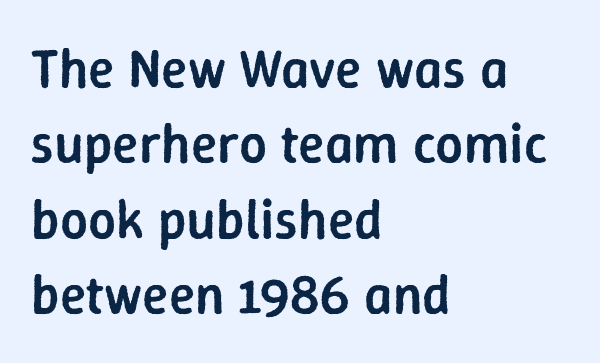
The image shows 55 px semibold sans-serif type, upright; set left-aligned, normal line spacing (1.37x), normal letter spacing, not underlined; low stroke contrast and a medium x-height.
